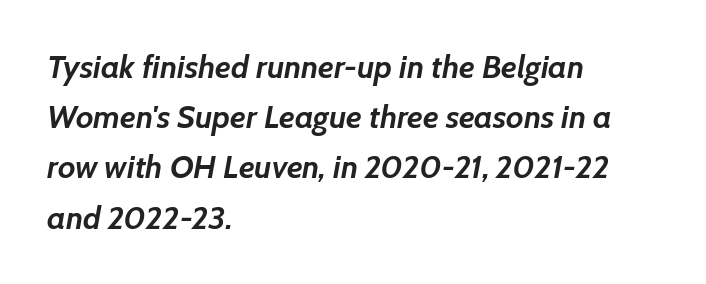
The image shows 32 px semibold type, italic (leaning right); set left-aligned, normal line spacing (1.57x), normal letter spacing, not underlined; low stroke contrast and a medium x-height.
